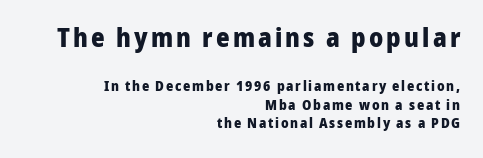
Q: Is the text bold? A: Yes.
Q: Is the text italic (slanted)? A: No, it is upright.
Q: Is the text underlined? A: No.
Q: How is the paragraph aligned? A: Right-aligned.
Q: Is the spacing between lines tight, normal or loose? A: Normal.
Q: Which block of text is set in a larger size, the first (top) or the second (bottom)? A: The first (top) one.
